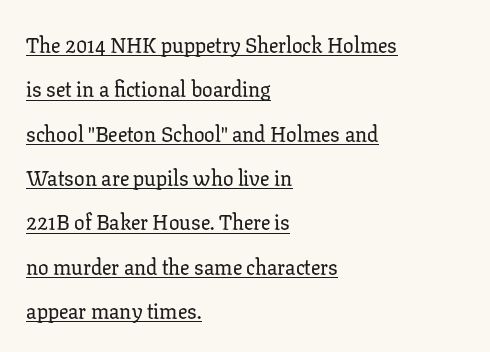
The image shows 21 px text type, upright; set left-aligned, loose line spacing (2.11x), normal letter spacing, underlined.
